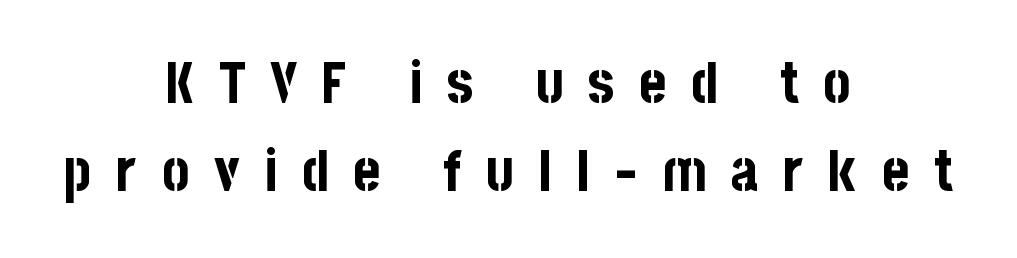
No feet cap the strokes, marking this as sans-serif type. These lines are centered, leaving both edges ragged. Evenly set lines give the paragraph a standard silhouette. As a designer I'd log this as weight 700, bold.
